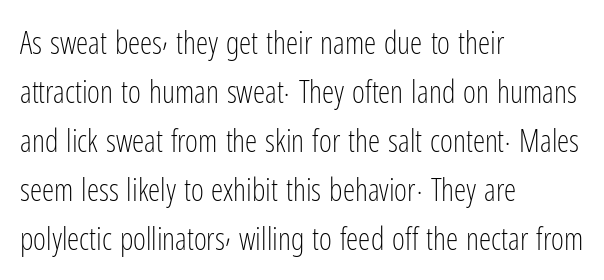
The rag falls on the right side of this text block. This reads as an unemphasized weight, regular at the heaviest. This sample uses plain, unmodified letter spacing. The rendering uses natural spacing where letterforms have individual widths. Rows of type keep a routine distance in the vertical direction. Is this a sans? Yes — the strokes have no serifs.
